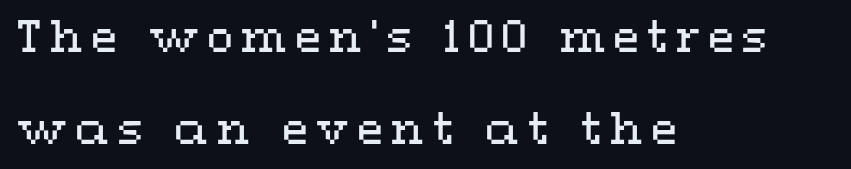
Q: Is the text bold? A: No.
Q: Is the text italic (slanted)? A: No, it is upright.
Q: Is the text underlined? A: No.
Q: How is the paragraph aligned? A: Left-aligned.
Q: Is the spacing between lines tight, normal or loose? A: Loose.
Q: Width (condensed, normal, or wide)? A: Wide.
Q: Stroke contrast? A: Medium.
Q: x-height? A: Medium.
Q: Monospaced? A: No.
